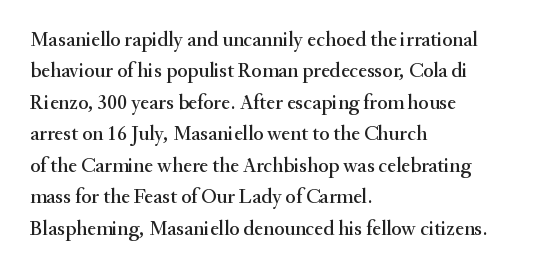
Q: Is the text italic (slanted)? A: No, it is upright.
Q: Is the text underlined? A: No.
Q: How is the paragraph aligned? A: Left-aligned.
Q: Is the spacing between letters normal or unusually wide? A: Normal.
Q: Is the spacing between lines tight, normal or loose? A: Normal.
